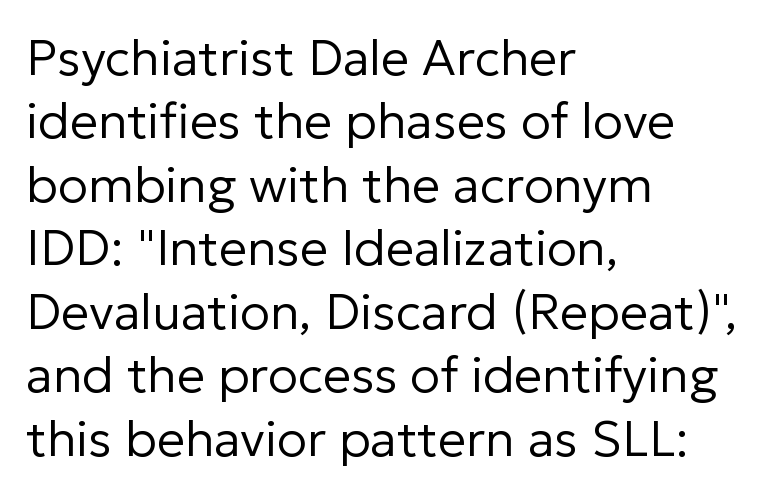
{"serif": "no", "italic": "no", "bold": "no", "weight": "regular", "width": "normal", "stroke_contrast": "low", "x_height": "medium", "monospaced": "no", "underline": "no", "align": "left", "line_spacing": "normal", "line_spacing_ratio": 1.27, "letter_spacing": "normal", "letter_spacing_em": 0.0, "glyph_px": 50}
